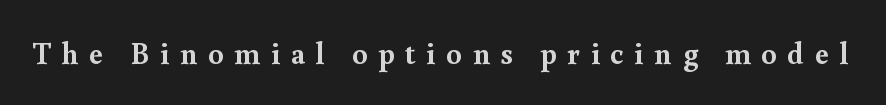
Tracking here is generous; glyphs stand well apart from one another. This is roman type, the default non-slanted kind. The passage shown is emphatically bold. A clean baseline with only descenders dipping below it.
